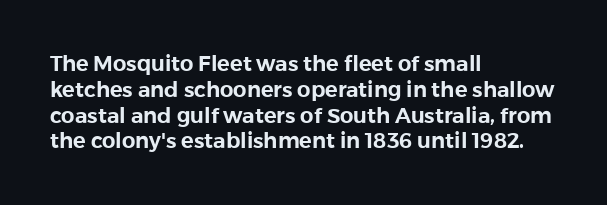
Underline: absent. This rendering uses left alignment, leaving the right contour irregular. A typesetter would mark this as roman, not italic. In terms of letterspacing, this is plain default setting.
